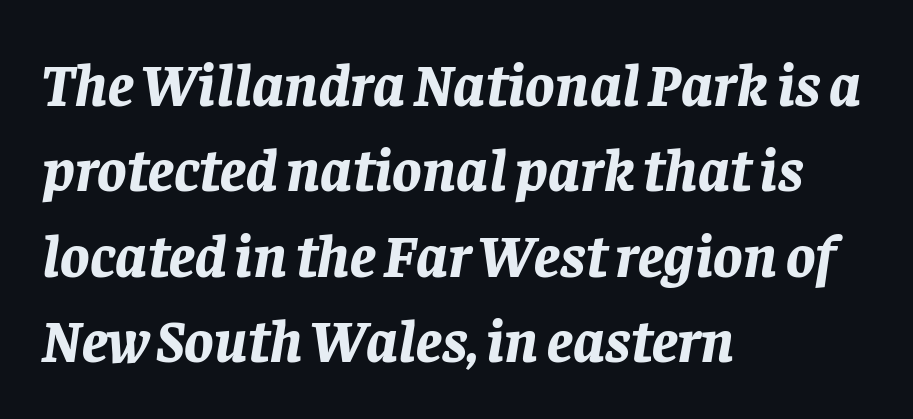
Q: Is the text bold? A: Yes.
Q: Is the text italic (slanted)? A: Yes, it leans right by about 8 degrees.
Q: Is the text underlined? A: No.
Q: How is the paragraph aligned? A: Left-aligned.
Q: Is the spacing between letters normal or unusually wide? A: Normal.
Q: Is the spacing between lines tight, normal or loose? A: Normal.
Q: Width (condensed, normal, or wide)? A: Normal.
Q: Stroke contrast? A: Low.
Q: x-height? A: Large.
Q: Monospaced? A: No.
